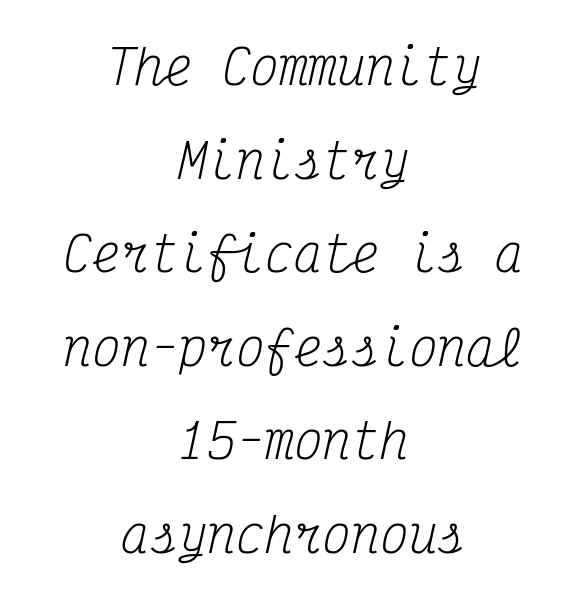
The space beneath each line is pristine and unruled. The lines are quadded center. Monospaced: the letters line up in strict vertical columns. Horizontal bands of white between lines are thick stripes.
